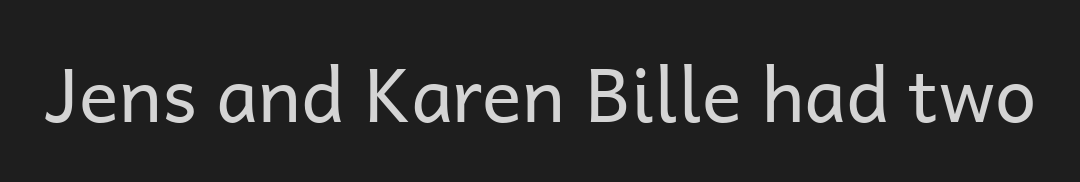
{"serif": "no", "italic": "no", "bold": "no", "weight": "regular", "width": "normal", "stroke_contrast": "low", "x_height": "medium", "monospaced": "no", "underline": "no", "letter_spacing": "normal", "letter_spacing_em": 0.0, "glyph_px": 74}
